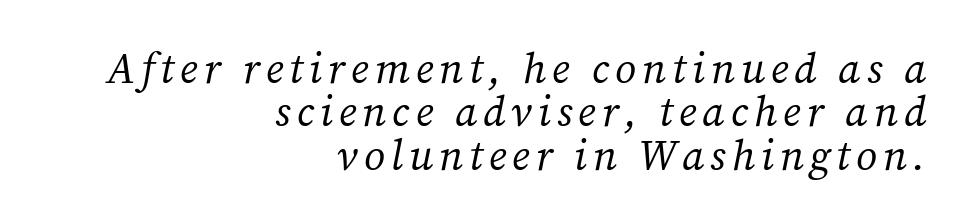
The paragraph shown leans on its right margin. Each letter's strokes conclude with small projecting serifs. Honestly, the rows look squashed on top of each other. Proportional: the letters do not fall into vertical columns.
